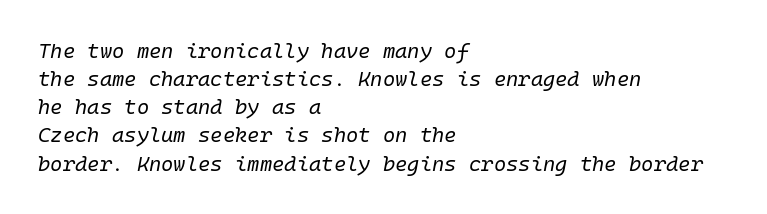
{"italic": "yes", "lean": "right", "slant_degrees": 10, "bold": "no", "underline": "no", "align": "left", "line_spacing": "normal", "line_spacing_ratio": 1.34, "letter_spacing": "normal", "letter_spacing_em": 0.0, "glyph_px": 21}
